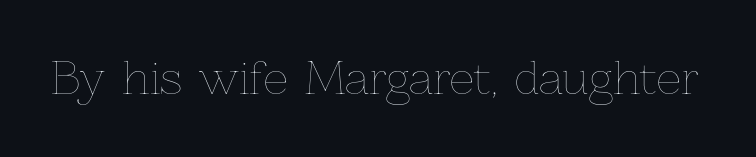
The image shows 43 px thin type, upright; set normal letter spacing, not underlined; low stroke contrast and a medium x-height.
